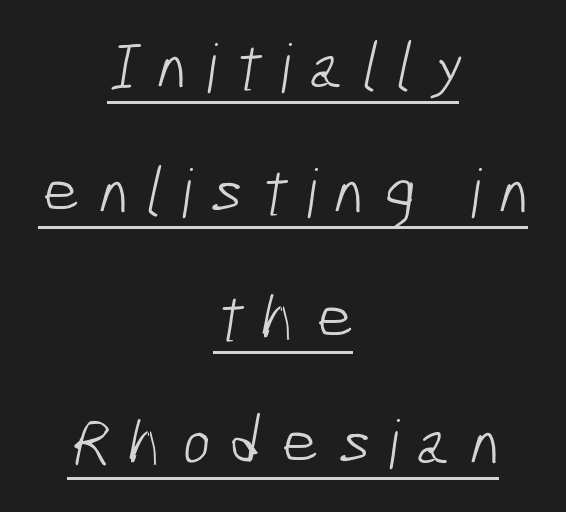
A quiet, ordinary-to-light weight characterises the typeface. The tracking reads as deliberately expanded to a designer's eye. You can tell from the bare stems that sans-serif type was used. Descenders here cross a horizontal rule under the line. The face used here is proportionally spaced, like ordinary book or web type.
